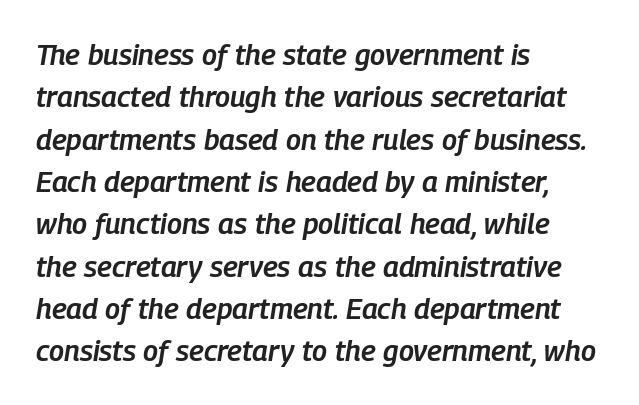
{"italic": "yes", "lean": "right", "slant_degrees": 9, "bold": "semi", "weight": "semibold", "width": "condensed", "stroke_contrast": "low", "x_height": "medium", "monospaced": "no", "underline": "no", "align": "left", "line_spacing": "normal", "line_spacing_ratio": 1.46, "letter_spacing": "normal", "letter_spacing_em": 0.0, "glyph_px": 29}
